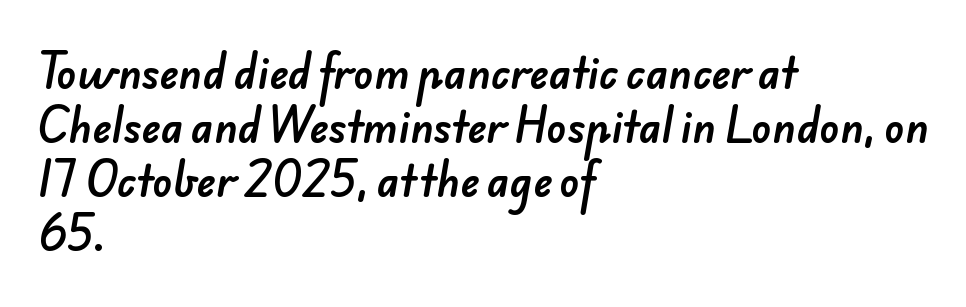
The image shows 41 px sans-serif type; set left-aligned, normal line spacing (1.32x), normal letter spacing, not underlined; low stroke contrast and a small x-height.
